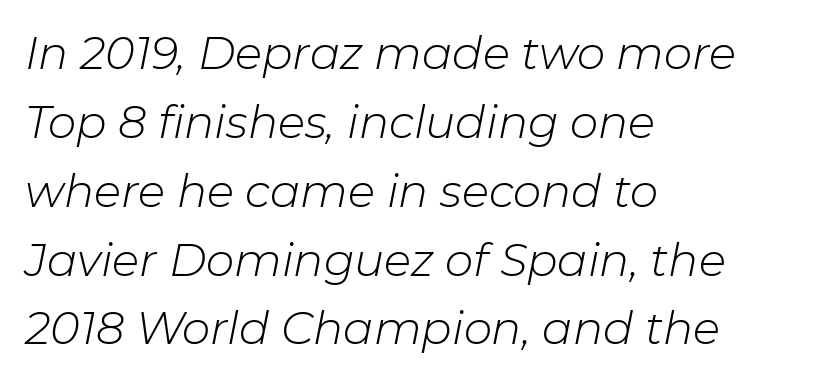
{"italic": "yes", "lean": "right", "slant_degrees": 11, "bold": "no", "weight": "light", "width": "normal", "stroke_contrast": "low", "x_height": "medium", "monospaced": "no", "underline": "no", "align": "left", "line_spacing": "normal", "line_spacing_ratio": 1.53, "letter_spacing": "normal", "letter_spacing_em": 0.0, "glyph_px": 45}
